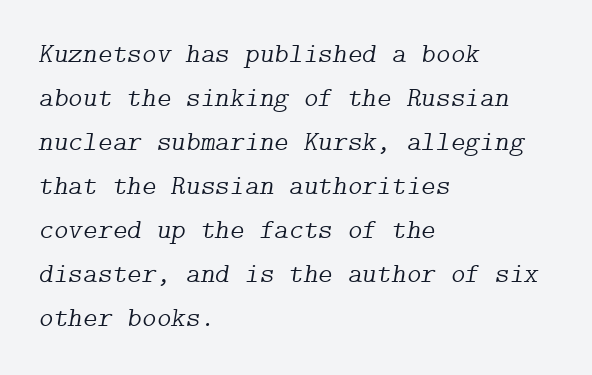
The image shows 28 px light serif type, italic (leaning right); set left-aligned, normal line spacing (1.57x), normal letter spacing, not underlined; low stroke contrast and a medium x-height.
